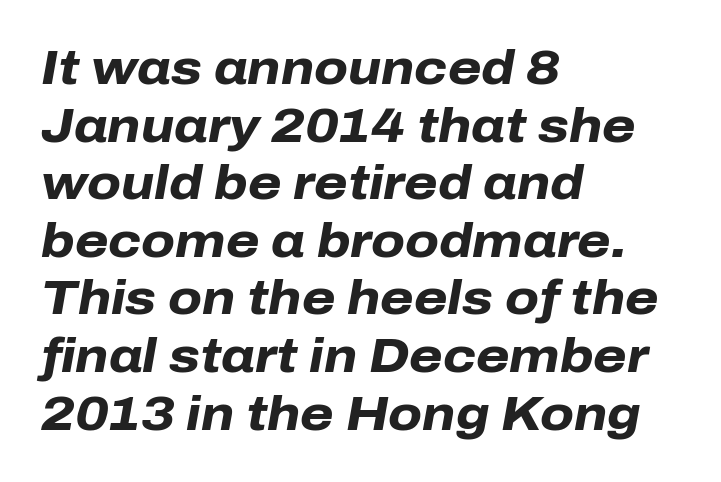
Q: Is the text bold? A: Yes.
Q: Is the text italic (slanted)? A: Yes, it leans right by about 10 degrees.
Q: Is the text underlined? A: No.
Q: How is the paragraph aligned? A: Left-aligned.
Q: Is the spacing between letters normal or unusually wide? A: Normal.
Q: Width (condensed, normal, or wide)? A: Normal.
Q: Stroke contrast? A: Low.
Q: x-height? A: Medium.
Q: Monospaced? A: No.
